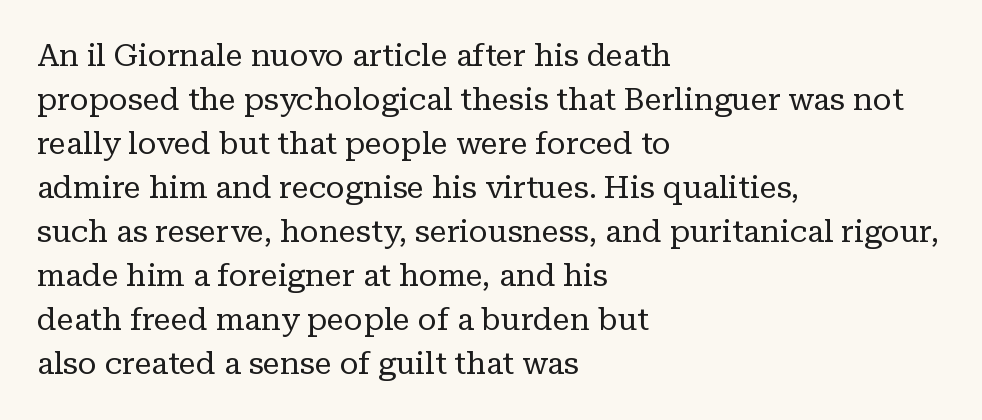
The image shows 31 px regular-weight serif type, upright; set left-aligned, normal line spacing (1.42x), normal letter spacing, not underlined; low stroke contrast and a medium x-height.
